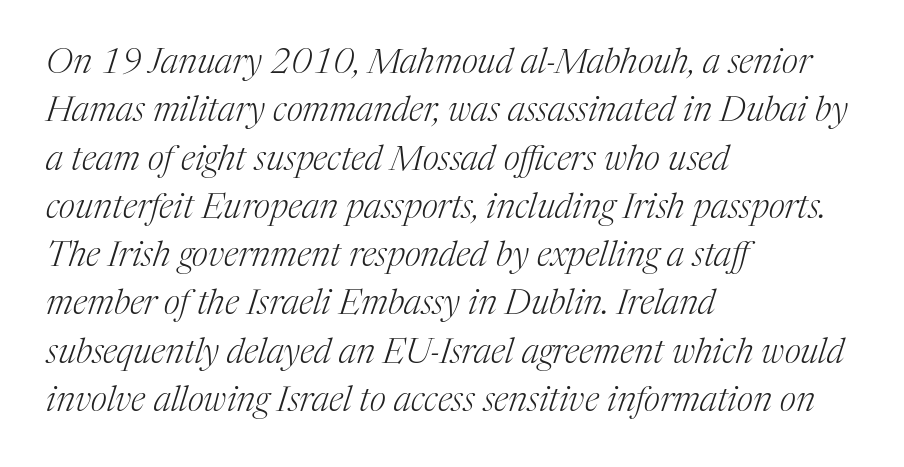
The image shows 35 px light serif type, italic (leaning right); set left-aligned, normal line spacing (1.38x), normal letter spacing, not underlined; medium stroke contrast and a medium x-height.
